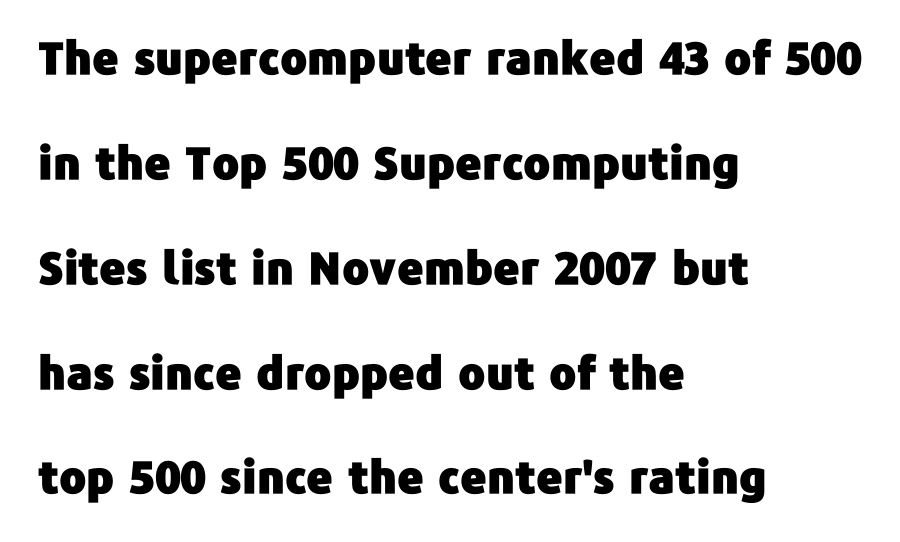
Q: Is the text italic (slanted)? A: No, it is upright.
Q: Is the typeface a serif or a sans-serif typeface? A: Sans-serif.
Q: Is the text underlined? A: No.
Q: How is the paragraph aligned? A: Left-aligned.
Q: Is the spacing between letters normal or unusually wide? A: Normal.
Q: Is the spacing between lines tight, normal or loose? A: Loose.
Q: Width (condensed, normal, or wide)? A: Normal.
Q: Stroke contrast? A: Low.
Q: x-height? A: Medium.
Q: Monospaced? A: No.
